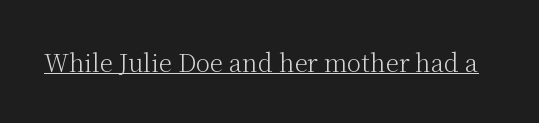
{"italic": "no", "bold": "no", "underline": "yes", "letter_spacing": "normal", "letter_spacing_em": 0.0, "glyph_px": 24}
